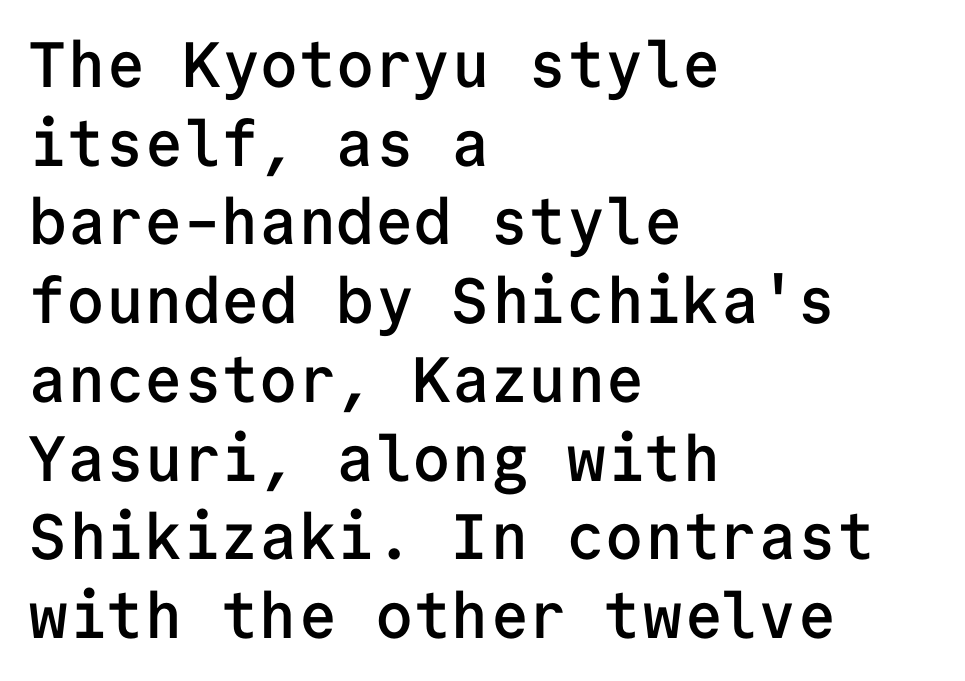
The image shows 64 px semibold sans-serif type, upright, monospaced; set left-aligned, line spacing 1.23x, normal letter spacing, not underlined; low stroke contrast and a medium x-height.
